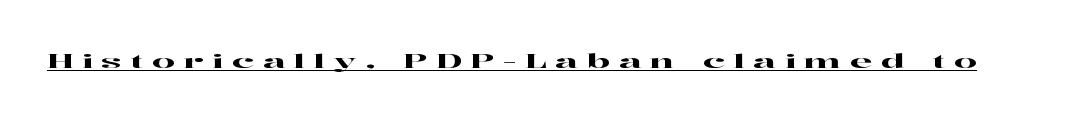
Posture: straight, roman, zero tilt. Students, note that the glyphs here are deliberately spaced far apart. The rendering uses the underline text-decoration.
